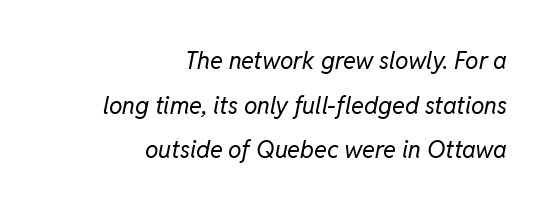
Q: Is the text bold? A: No.
Q: Is the text italic (slanted)? A: Yes, it leans right by about 11 degrees.
Q: Is the text underlined? A: No.
Q: How is the paragraph aligned? A: Right-aligned.
Q: Is the spacing between letters normal or unusually wide? A: Normal.
